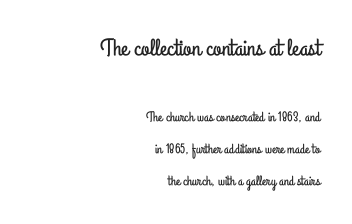
Q: Is the text italic (slanted)? A: No, it is upright.
Q: Is the text underlined? A: No.
Q: How is the paragraph aligned? A: Right-aligned.
Q: Is the spacing between letters normal or unusually wide? A: Normal.
Q: Is the spacing between lines tight, normal or loose? A: Loose.
Q: Which block of text is set in a larger size, the first (top) or the second (bottom)? A: The first (top) one.
